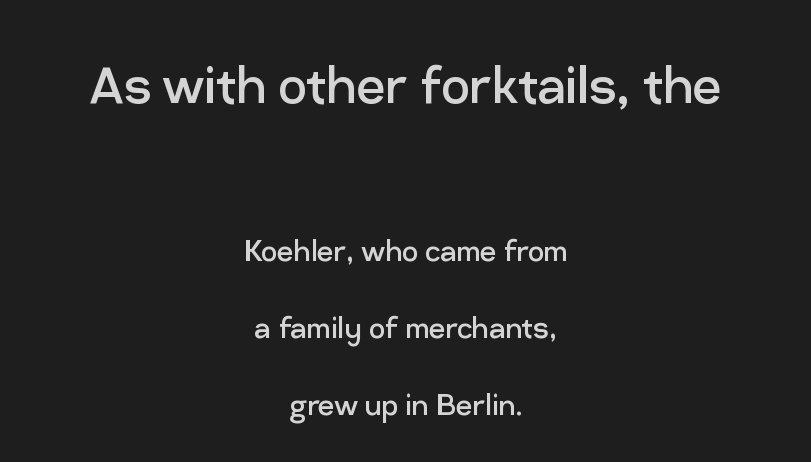
Compared with a typical body face, this is equally light or lighter still. Centered paragraph, ragged on both sides. Each letter keeps its own natural width here, so spacing adapts to shape. To sum up the face: it is a sans, with no serifs. The lettering holds an erect, upright posture throughout. These lines keep a tight, regular rhythm from letter to letter.
